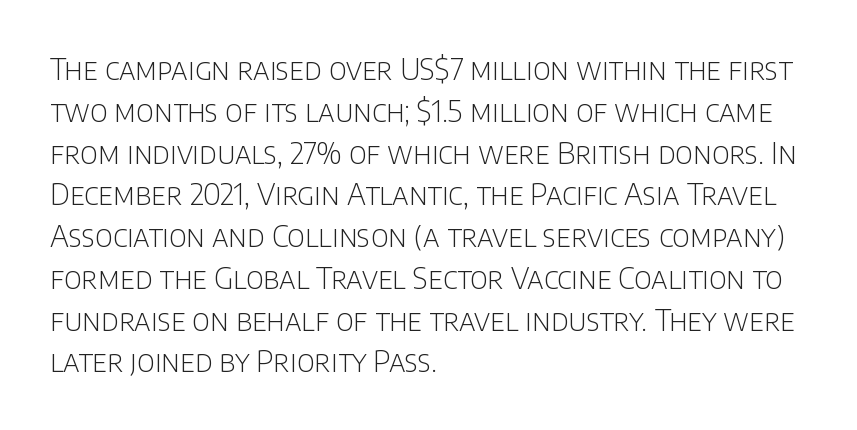
A clean baseline with only descenders dipping below it. Horizontal bands of white between lines are of average thickness. This rendering leaves character spacing at its baseline value. The letterforms sit at book weight or below. In terms of letterform style, serifs are entirely absent.
